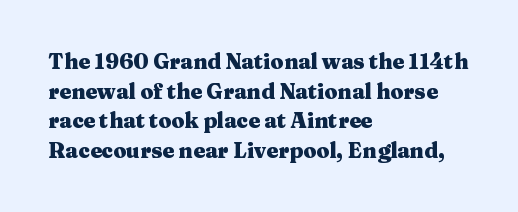
{"italic": "no", "bold": "yes", "underline": "no", "align": "left", "line_spacing": "normal", "line_spacing_ratio": 1.41, "letter_spacing": "normal", "letter_spacing_em": 0.0, "glyph_px": 21}
